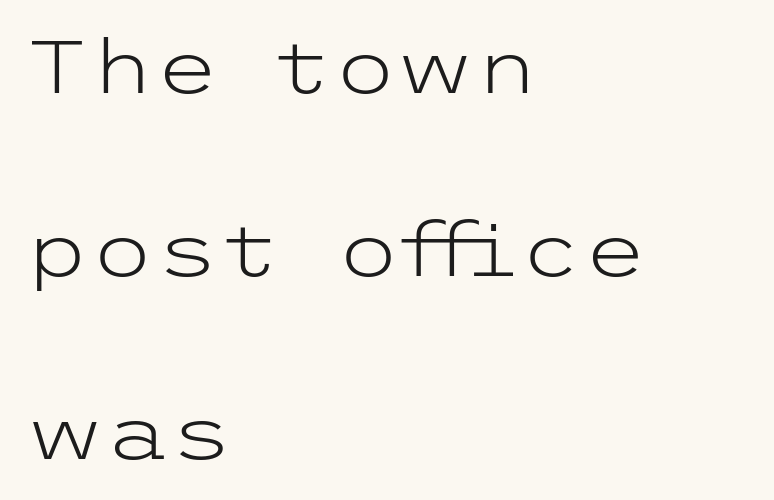
Q: Is the text bold? A: No.
Q: Is the text italic (slanted)? A: No, it is upright.
Q: Is the typeface a serif or a sans-serif typeface? A: Sans-serif.
Q: Is the text underlined? A: No.
Q: How is the paragraph aligned? A: Left-aligned.
Q: Is the spacing between letters normal or unusually wide? A: Normal.
Q: Is the spacing between lines tight, normal or loose? A: Loose.
Q: Width (condensed, normal, or wide)? A: Wide.
Q: Stroke contrast? A: Low.
Q: x-height? A: Medium.
